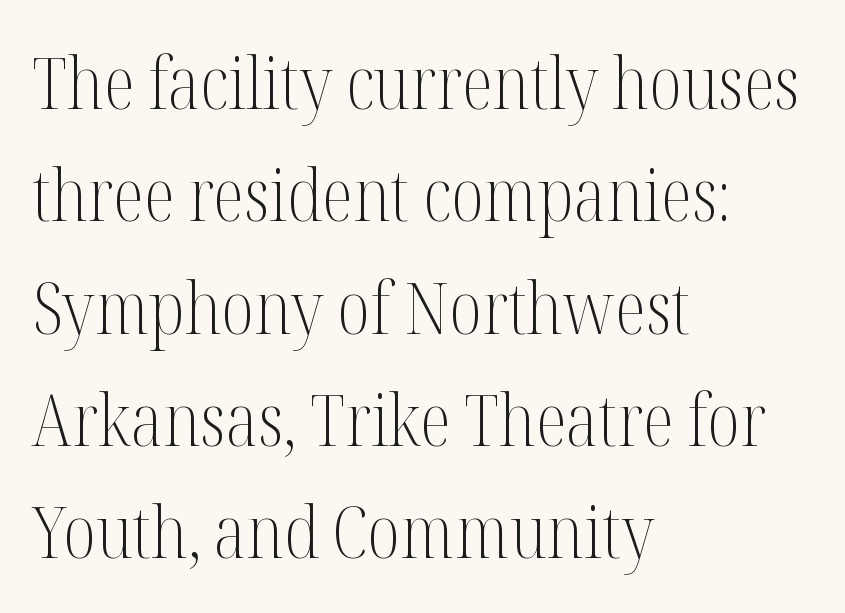
Q: Is the text bold? A: No.
Q: Is the text italic (slanted)? A: No, it is upright.
Q: Is the typeface a serif or a sans-serif typeface? A: Serif.
Q: Is the text underlined? A: No.
Q: How is the paragraph aligned? A: Left-aligned.
Q: Is the spacing between letters normal or unusually wide? A: Normal.
Q: Is the spacing between lines tight, normal or loose? A: Normal.
Q: Width (condensed, normal, or wide)? A: Condensed.
Q: Stroke contrast? A: Medium.
Q: x-height? A: Medium.
Q: Monospaced? A: No.
